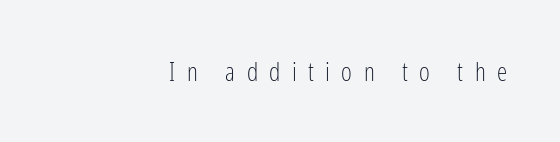
The image shows 26 px text type, upright; set right-aligned, unusually wide letter spacing (+0.44 em), not underlined.
